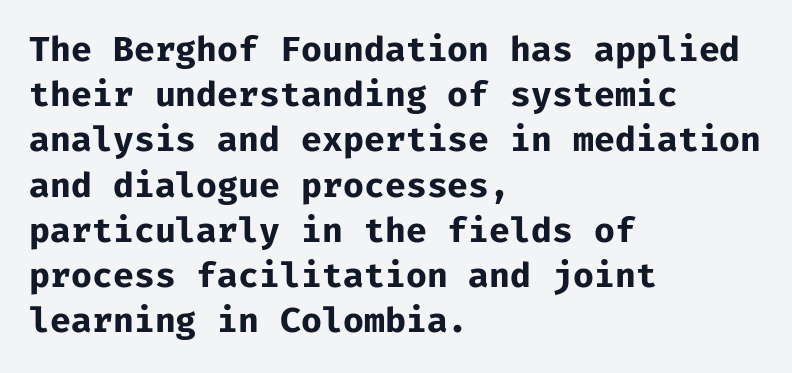
{"serif": "no", "italic": "no", "bold": "yes", "weight": "bold", "width": "normal", "stroke_contrast": "low", "x_height": "medium", "monospaced": "yes", "underline": "no", "align": "left", "line_spacing": "normal", "line_spacing_ratio": 1.33, "letter_spacing": "normal", "letter_spacing_em": 0.0, "glyph_px": 34}
